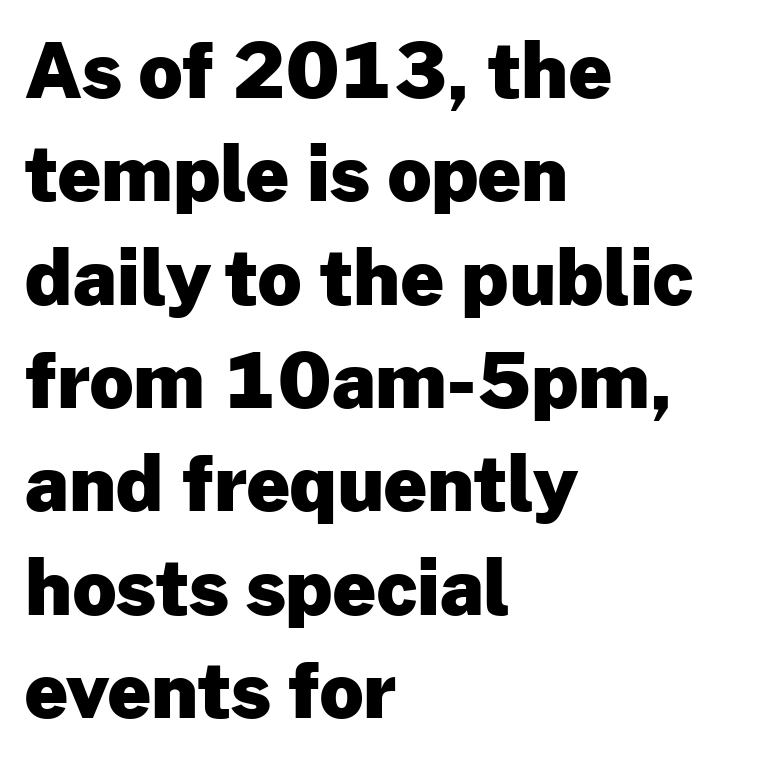
Every character sits straight up, as roman type does. Here the designer chose a conventional face with non-uniform glyph widths. Horizontal alignment here is leftward, the default for most running prose. The space between consecutive lines is moderate.
